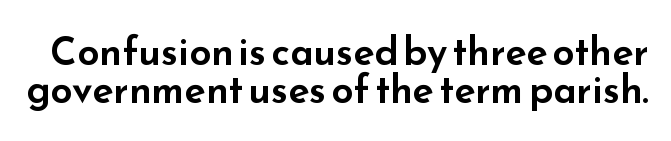
Unlike italic type, these characters show no tilt at all. Type style note: lacks serifs. Compared with typical paragraphs, the rows here are closer together. The face used here is proportionally spaced, like ordinary book or web type. The foot of each line stays bare and open. Look at the tracking — it's just the regular setting, nothing added.
